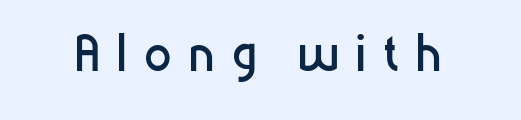
Unlike a traditional serif, this face leaves its strokes unadorned. Nope, not italic — everything's standing straight. Plain, unruled lines of type. In terms of letterspacing, this is a distinctly airy, spread setting. Each letter keeps its own natural width here, so spacing adapts to shape. This reads as an unemphasized weight, regular at the heaviest.
